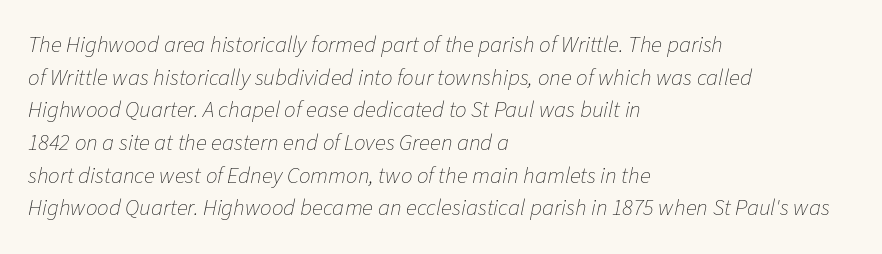
{"italic": "yes", "lean": "right", "slant_degrees": 11, "bold": "no", "underline": "no", "align": "left", "line_spacing": "normal", "line_spacing_ratio": 1.42, "letter_spacing": "normal", "letter_spacing_em": 0.0, "glyph_px": 23}
